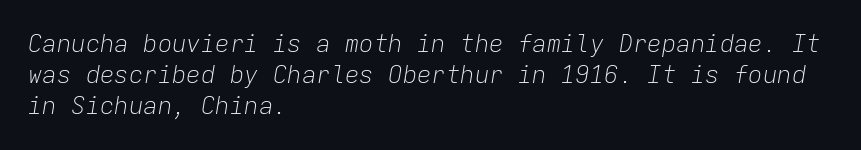
{"italic": "yes", "lean": "right", "slant_degrees": 9, "bold": "no", "underline": "no", "align": "left", "line_spacing": "normal", "line_spacing_ratio": 1.3, "letter_spacing": "normal", "letter_spacing_em": 0.0, "glyph_px": 24}
